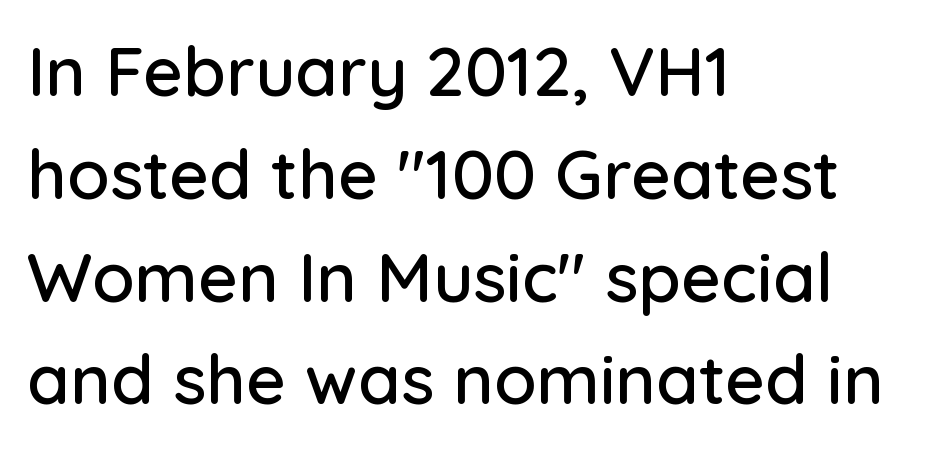
The image shows 69 px sans-serif type, upright; set left-aligned, normal line spacing (1.49x), normal letter spacing, not underlined; low stroke contrast and a medium x-height.
